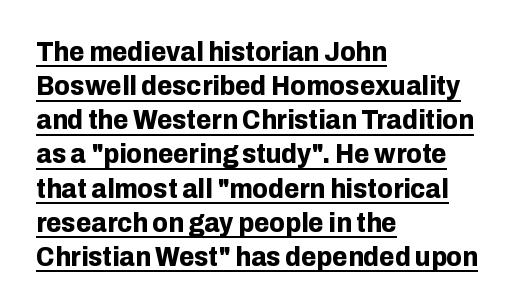
The letters carry no serifs — their stems end cleanly without finishing strokes. The text block is weighted toward the left margin, trailing off unevenly rightward. The sample has been set heavy, in full bold. Like a heading marked for emphasis, these lines bear an underscore.
